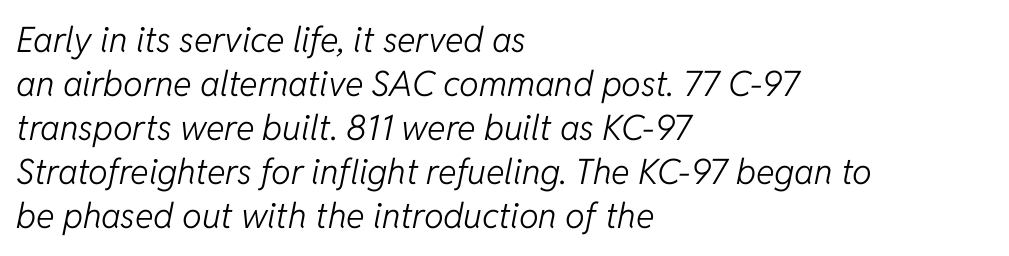
{"italic": "yes", "lean": "right", "slant_degrees": 11, "bold": "no", "weight": "light", "width": "normal", "stroke_contrast": "low", "x_height": "medium", "monospaced": "no", "underline": "no", "align": "left", "line_spacing": "normal", "line_spacing_ratio": 1.26, "letter_spacing": "normal", "letter_spacing_em": 0.0, "glyph_px": 35}
